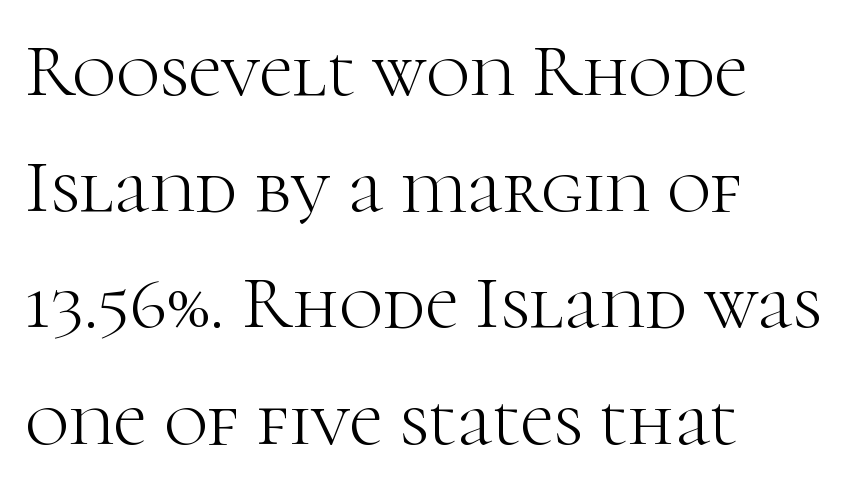
{"serif": "yes", "italic": "no", "bold": "no", "weight": "light", "width": "normal", "stroke_contrast": "high", "x_height": "medium", "monospaced": "no", "underline": "no", "align": "left", "line_spacing": "normal", "line_spacing_ratio": 1.55, "letter_spacing": "normal", "letter_spacing_em": 0.0, "glyph_px": 75}
